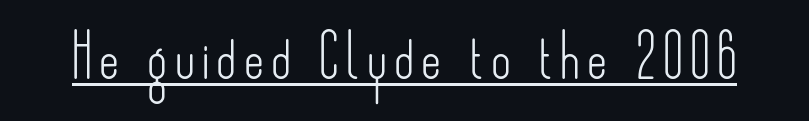
Weight: not bold — regular or lighter. Does the lettering tilt? It doesn't — this is upright. The rendering uses natural spacing where letterforms have individual widths. The glyphs are accompanied by a horizontal stroke just below them.
